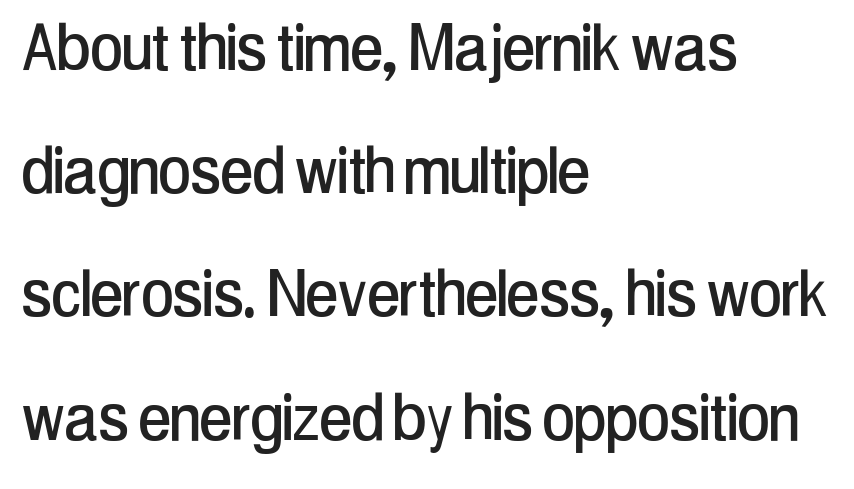
The image shows 78 px condensed sans-serif type, upright; set left-aligned, normal line spacing (1.58x), normal letter spacing, not underlined; low stroke contrast and a medium x-height.
